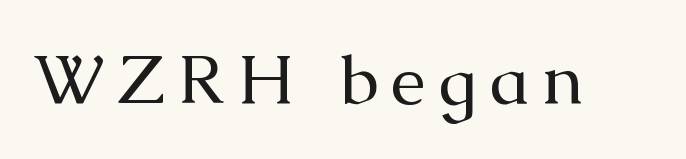
Summary of weight: not heavy and not bold. What kind of face is this? One with serifs. Character widths vary here, with narrow letters taking less room than wide ones. Rendered with straight, roman letterforms.
